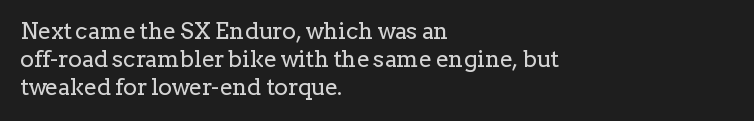
The image shows 23 px text type, upright; set left-aligned, line spacing 1.21x, normal letter spacing, not underlined.
